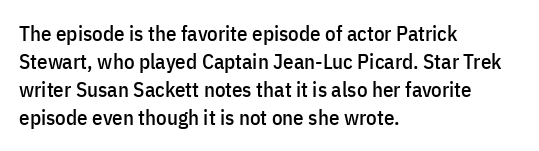
Teacher's note: observe the even left margin — that is flush-left alignment. No italicization has been applied; the sample stays upright. Clear beneath every line of the passage. Honestly, the letter spacing is just normal — you wouldn't notice it. A typesetter would call this leading conventional body-copy spacing.
